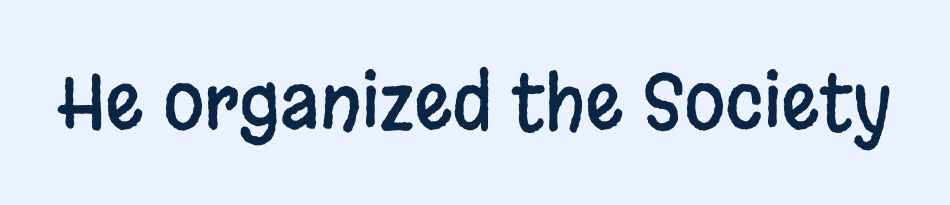
The image shows 75 px condensed sans-serif type, upright; set normal letter spacing, not underlined; low stroke contrast and a large x-height.
